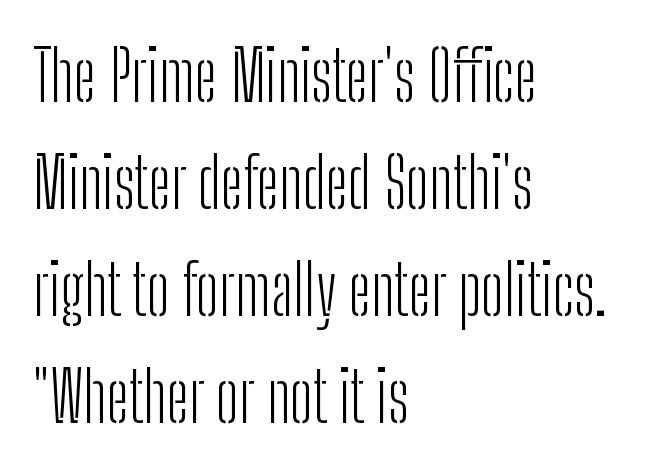
Serifs: no, the terminals of the letterforms are clean. A clean baseline with only descenders dipping below it. Looks like regular typesetting: each glyph gets only the width it needs. How are the letters spaced? Ordinarily, with no added tracking. Heft: none added — not bold.
